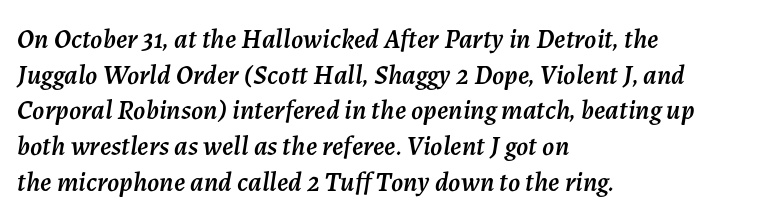
{"italic": "yes", "lean": "right", "slant_degrees": 7, "underline": "no", "align": "left", "line_spacing": "normal", "line_spacing_ratio": 1.32, "letter_spacing": "normal", "letter_spacing_em": 0.0, "glyph_px": 27}
